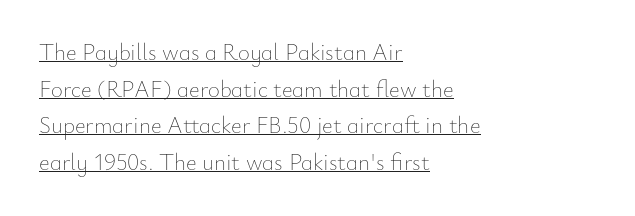
{"italic": "no", "bold": "no", "underline": "yes", "align": "left", "line_spacing": "normal", "line_spacing_ratio": 1.59, "letter_spacing": "normal", "letter_spacing_em": 0.0, "glyph_px": 23}
